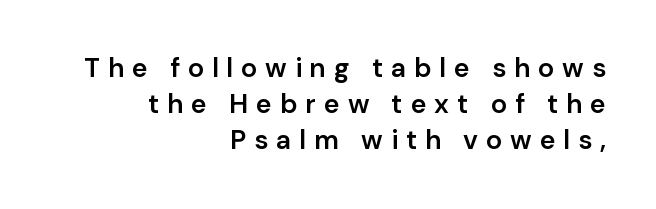
{"italic": "no", "bold": "semi", "underline": "no", "align": "right", "line_spacing": "normal", "line_spacing_ratio": 1.34, "letter_spacing": "wide", "letter_spacing_em": 0.29, "glyph_px": 27}
